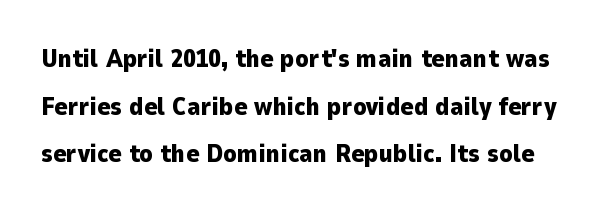
The image shows 25 px bold type, upright; set loose line spacing (1.91x), normal letter spacing, not underlined.
